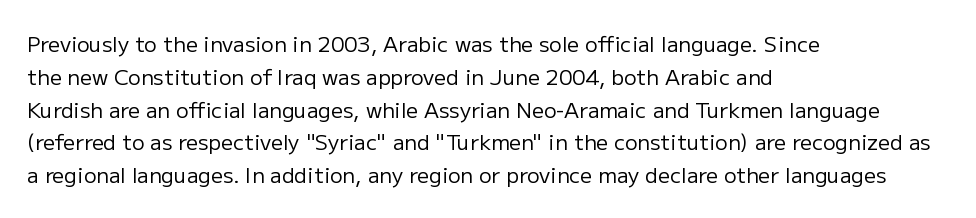
Upright lettering throughout. The rows are spaced the way most documents space them. These lines stack with their left ends in a neat column. The space beneath each line is pristine and unruled. This sample uses plain, unmodified letter spacing. Stem width sits at or under what a default text font uses.
